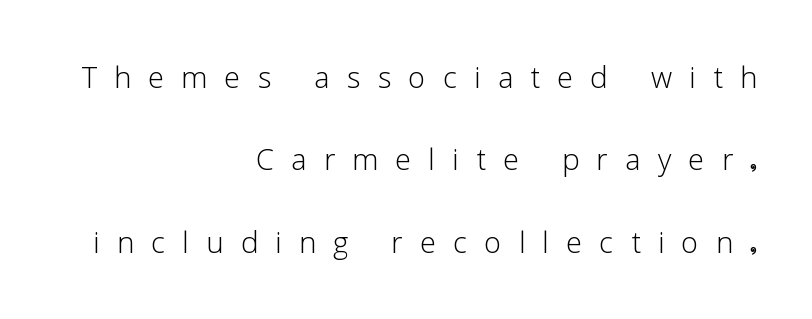
The image shows 39 px light sans-serif type, upright; set right-aligned, loose line spacing (2.11x), unusually wide letter spacing (+0.44 em), not underlined; low stroke contrast and a medium x-height.
